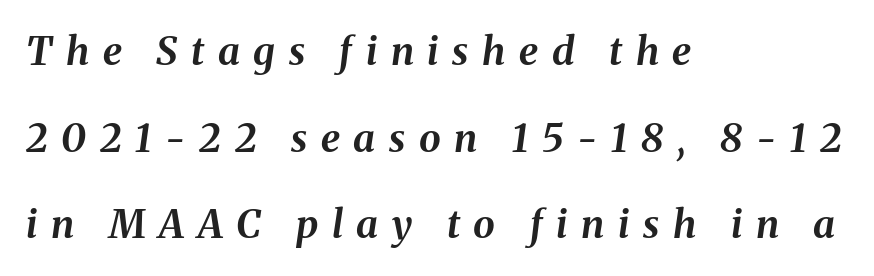
Q: Is the text bold? A: Yes.
Q: Is the text italic (slanted)? A: Yes, it leans right by about 8 degrees.
Q: Is the text underlined? A: No.
Q: How is the paragraph aligned? A: Left-aligned.
Q: Is the spacing between letters normal or unusually wide? A: Unusually wide.
Q: Is the spacing between lines tight, normal or loose? A: Loose.
Q: Width (condensed, normal, or wide)? A: Normal.
Q: Stroke contrast? A: Medium.
Q: x-height? A: Medium.
Q: Monospaced? A: No.
